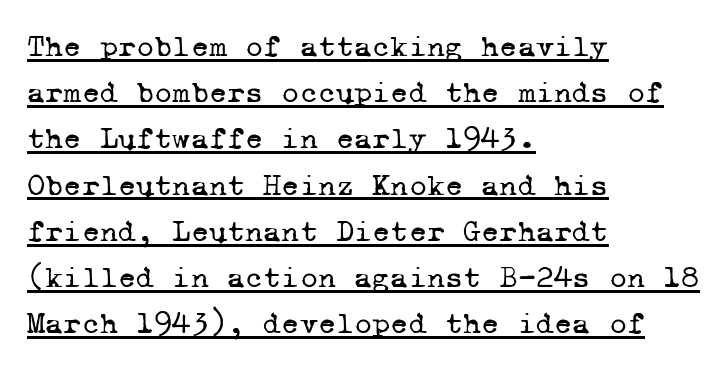
The image shows 31 px regular-weight serif type, monospaced; set left-aligned, normal line spacing (1.49x), normal letter spacing, underlined; low stroke contrast and a medium x-height.
